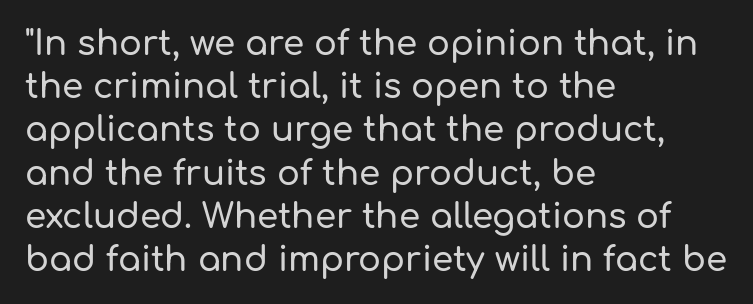
Q: Is the text italic (slanted)? A: No, it is upright.
Q: Is the typeface a serif or a sans-serif typeface? A: Sans-serif.
Q: Is the text underlined? A: No.
Q: How is the paragraph aligned? A: Left-aligned.
Q: Is the spacing between letters normal or unusually wide? A: Normal.
Q: Is the spacing between lines tight, normal or loose? A: Normal.
Q: Width (condensed, normal, or wide)? A: Normal.
Q: Stroke contrast? A: Low.
Q: x-height? A: Medium.
Q: Monospaced? A: No.
